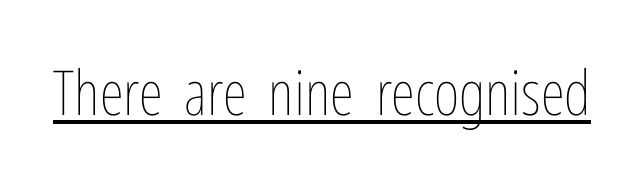
Each letter keeps its own natural width here, so spacing adapts to shape. You can tell it's not italic because the verticals are truly vertical. The words here are underlined. Stems here are at most as thick as an everyday book face. Standard letterfit; no display-style spreading of the glyphs.
